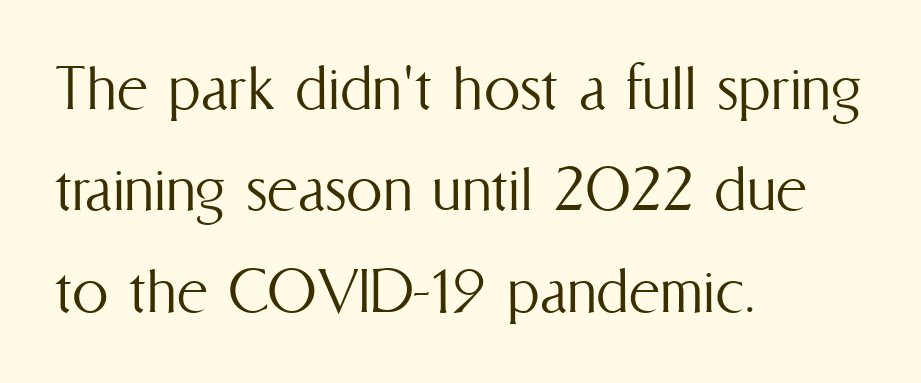
Q: Is the text bold? A: No.
Q: Is the text italic (slanted)? A: No, it is upright.
Q: Is the text underlined? A: No.
Q: How is the paragraph aligned? A: Left-aligned.
Q: Is the spacing between letters normal or unusually wide? A: Normal.
Q: Is the spacing between lines tight, normal or loose? A: Normal.
Q: Width (condensed, normal, or wide)? A: Condensed.
Q: Stroke contrast? A: Medium.
Q: x-height? A: Medium.
Q: Monospaced? A: No.
